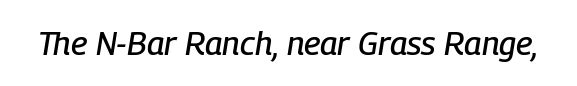
{"italic": "yes", "lean": "right", "slant_degrees": 9, "width": "condensed", "stroke_contrast": "low", "x_height": "medium", "monospaced": "no", "underline": "no", "letter_spacing": "normal", "letter_spacing_em": 0.0, "glyph_px": 33}
